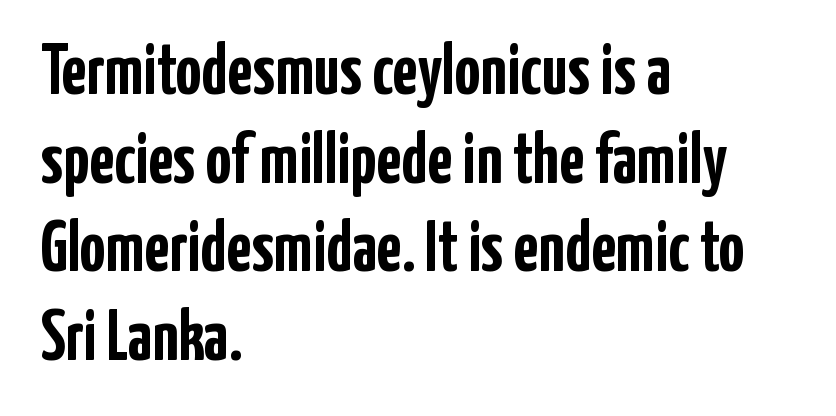
Q: Is the text bold? A: Yes.
Q: Is the text italic (slanted)? A: No, it is upright.
Q: Is the typeface a serif or a sans-serif typeface? A: Sans-serif.
Q: Is the text underlined? A: No.
Q: How is the paragraph aligned? A: Left-aligned.
Q: Is the spacing between letters normal or unusually wide? A: Normal.
Q: Width (condensed, normal, or wide)? A: Condensed.
Q: Stroke contrast? A: Low.
Q: x-height? A: Medium.
Q: Monospaced? A: No.
